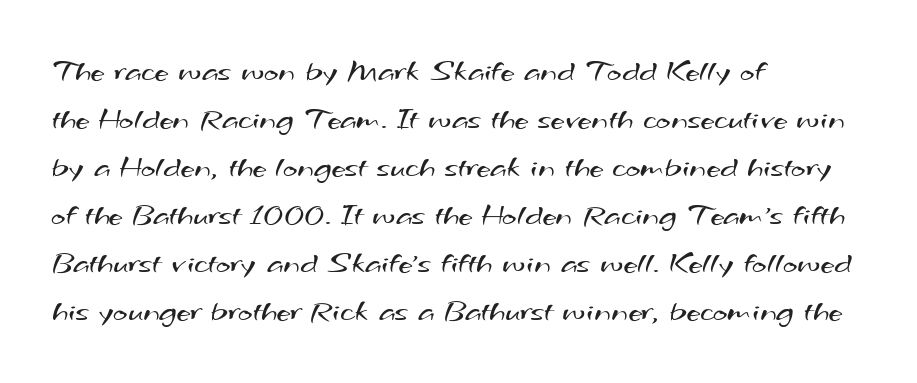
Leading matches the norm, producing a regular column. Compared with typical body copy, the letter spacing here is the same. Quick note: underline off. Layout note: lines flush left. Looks like regular typesetting: each glyph gets only the width it needs. Weight: regular or lighter.
